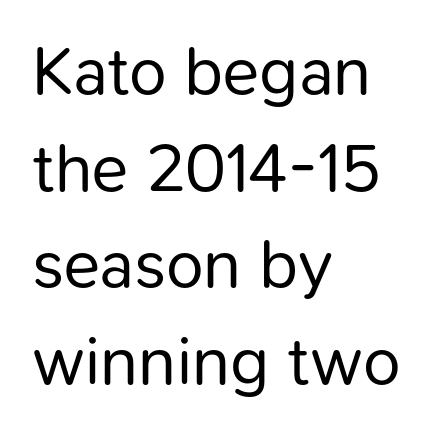
{"serif": "no", "italic": "no", "bold": "no", "weight": "regular", "width": "normal", "stroke_contrast": "low", "x_height": "medium", "monospaced": "no", "underline": "no", "align": "left", "line_spacing": "normal", "line_spacing_ratio": 1.42, "letter_spacing": "normal", "letter_spacing_em": 0.0, "glyph_px": 68}
